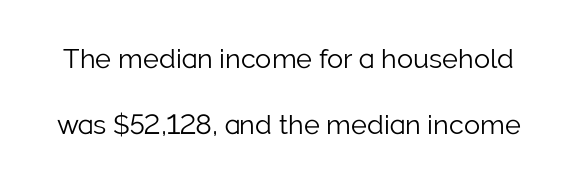
{"italic": "no", "bold": "no", "underline": "no", "line_spacing": "loose", "line_spacing_ratio": 2.46, "letter_spacing": "normal", "letter_spacing_em": 0.0, "glyph_px": 27}
